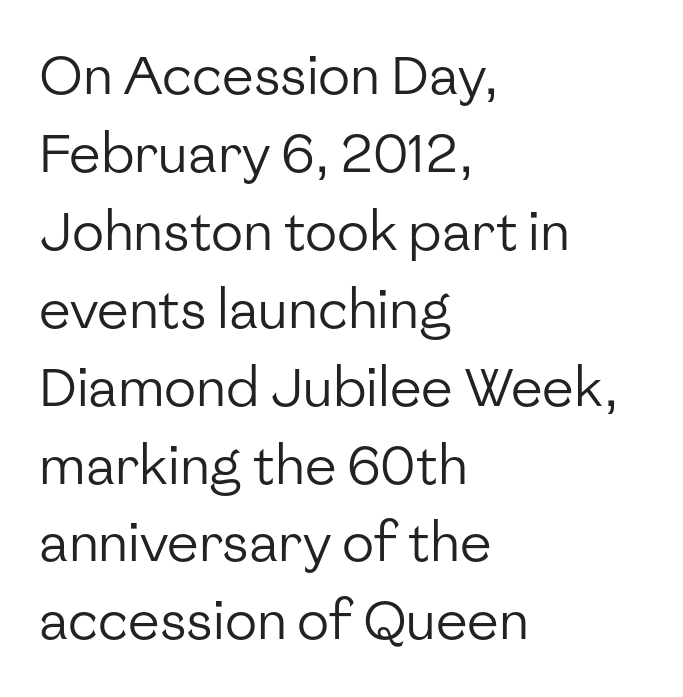
Q: Is the text bold? A: No.
Q: Is the text italic (slanted)? A: No, it is upright.
Q: Is the typeface a serif or a sans-serif typeface? A: Sans-serif.
Q: Is the text underlined? A: No.
Q: How is the paragraph aligned? A: Left-aligned.
Q: Is the spacing between letters normal or unusually wide? A: Normal.
Q: Is the spacing between lines tight, normal or loose? A: Normal.
Q: Width (condensed, normal, or wide)? A: Normal.
Q: Stroke contrast? A: Low.
Q: x-height? A: Medium.
Q: Monospaced? A: No.
